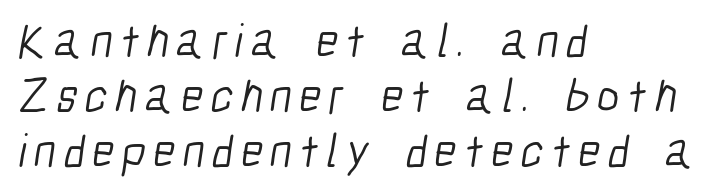
The paragraph has a hard left edge and a soft right edge. Type without underlining. Character widths vary here, with narrow letters taking less room than wide ones. A light-to-regular cut is what we see here.
